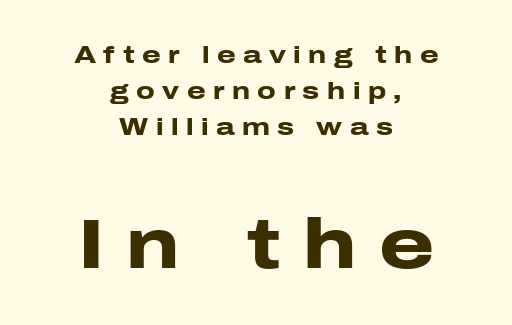
In this sample the second text group is rendered at the bigger scale. The string is rendered with underlining switched off. The horizontal fit of the characters is loose and conspicuously gappy. Notice how the passage keeps no hard edge, just a central spine.
